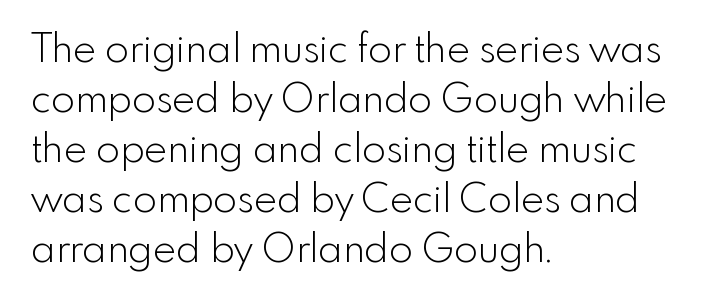
{"serif": "no", "italic": "no", "bold": "no", "weight": "light", "width": "normal", "x_height": "small", "monospaced": "no", "underline": "no", "align": "left", "line_spacing": "normal", "line_spacing_ratio": 1.28, "letter_spacing": "normal", "letter_spacing_em": 0.0, "glyph_px": 39}
